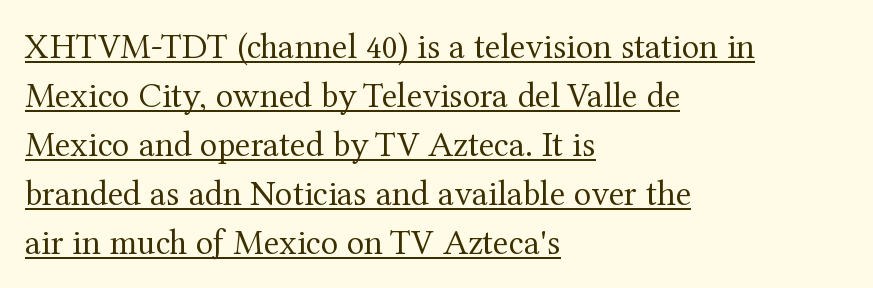
The image shows 36 px regular-weight serif type, upright; set left-aligned, normal line spacing (1.36x), normal letter spacing, underlined; medium stroke contrast and a medium x-height.
